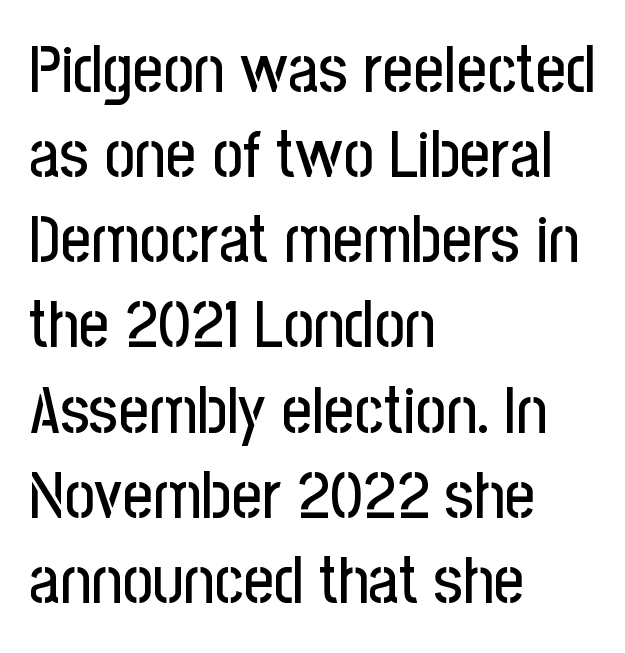
The image shows 66 px condensed sans-serif type, upright; set left-aligned, normal line spacing (1.29x), normal letter spacing, not underlined; low stroke contrast and a medium x-height.
